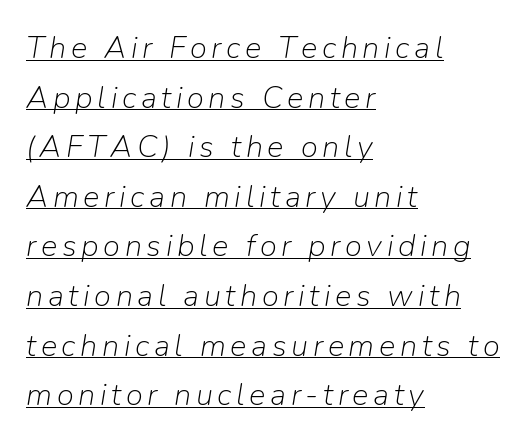
Successive baselines arrive at the customary interval. Slant detected: the letters are inclined. Underlined type. Weight: not bold — regular or lighter. This sample has the flowing, uneven cadence of proportional lettering.
